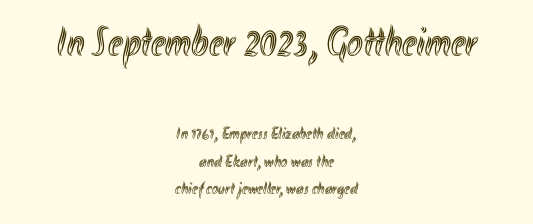
Q: Is the text italic (slanted)? A: Yes.
Q: Is the text underlined? A: No.
Q: How is the paragraph aligned? A: Centered.
Q: Is the spacing between letters normal or unusually wide? A: Normal.
Q: Is the spacing between lines tight, normal or loose? A: Normal.
Q: Which block of text is set in a larger size, the first (top) or the second (bottom)? A: The first (top) one.
Q: Width (condensed, normal, or wide)? A: Condensed.
Q: x-height? A: Small.
Q: Monospaced? A: No.
